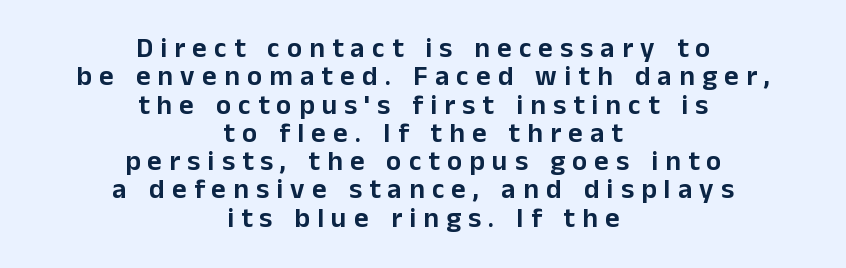
Does the lettering tilt? It doesn't — this is upright. Horizontally, the lines are justified to the midpoint only. The characters display no serif detailing; their extremities are plain. Words float on clear page, feet unadorned.
